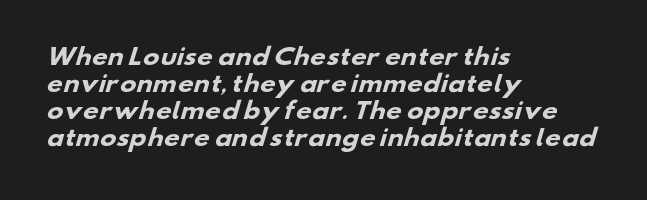
The image shows 22 px bold type; set left-aligned, line spacing 1.23x, normal letter spacing, not underlined.
